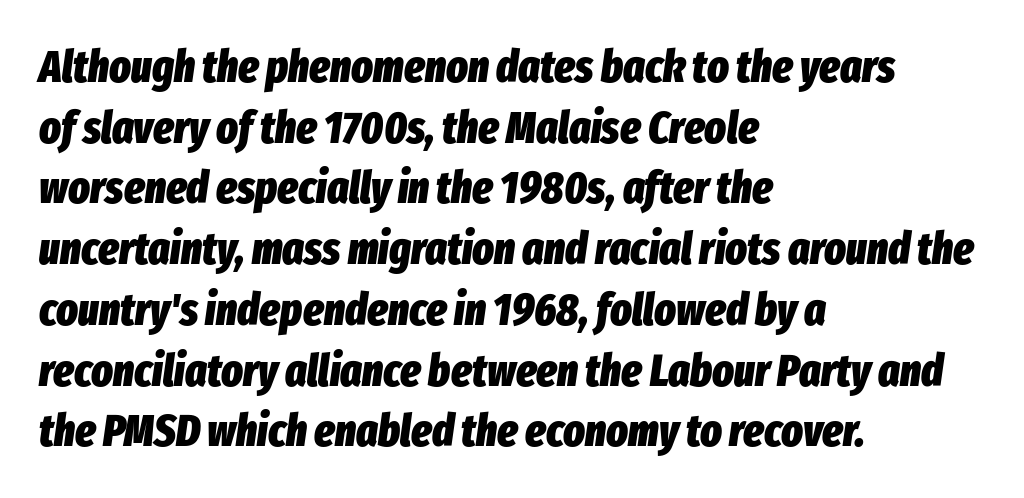
The image shows 45 px heavy, condensed type, italic (leaning right); set left-aligned, normal line spacing (1.35x), normal letter spacing, not underlined; low stroke contrast and a medium x-height.
